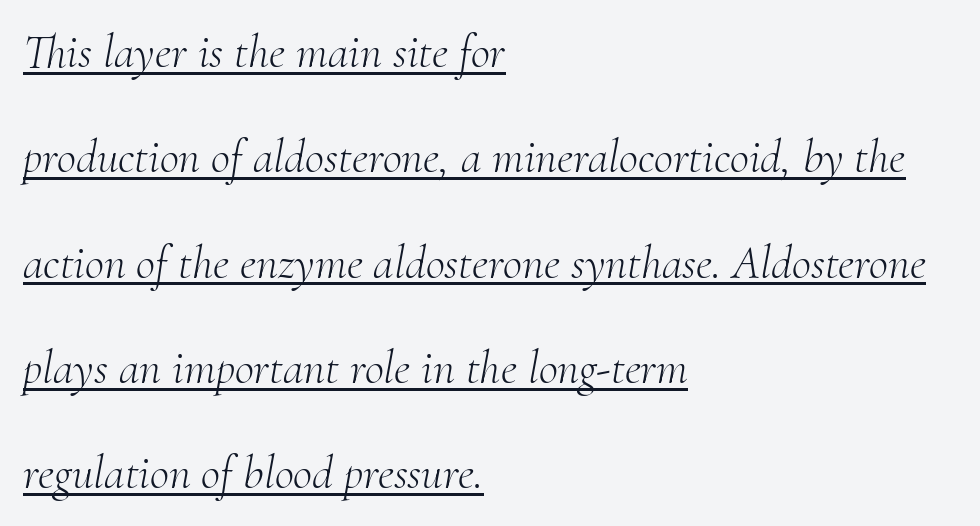
Q: Is the text bold? A: No.
Q: Is the text italic (slanted)? A: Yes, it leans right by about 10 degrees.
Q: Is the typeface a serif or a sans-serif typeface? A: Serif.
Q: Is the text underlined? A: Yes.
Q: How is the paragraph aligned? A: Left-aligned.
Q: Is the spacing between letters normal or unusually wide? A: Normal.
Q: Is the spacing between lines tight, normal or loose? A: Loose.
Q: Width (condensed, normal, or wide)? A: Normal.
Q: Stroke contrast? A: Medium.
Q: x-height? A: Small.
Q: Monospaced? A: No.
